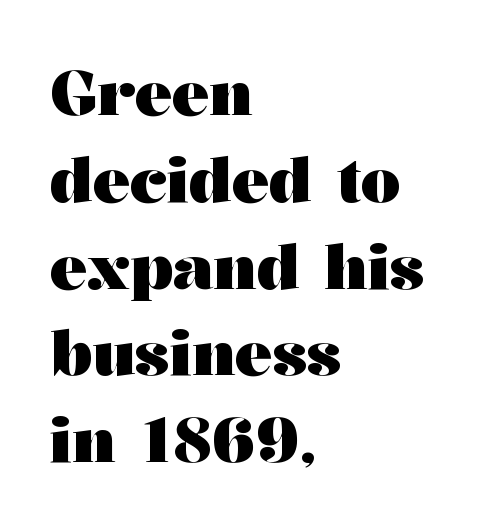
Think of a printed novel: that variable character pitch is what you see here. Notice how the passage keeps a crisp vertical edge on the left only. The strokes are fattened all the way to bold. Posture: vertical.
